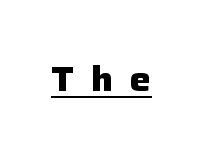
The type sits square on the baseline with zero lean. These lines are composed in type without serifs. Substantial extra tracking has been applied to these lines. These words are printed bold, with thick strokes throughout. The face used here is proportionally spaced, like ordinary book or web type.
